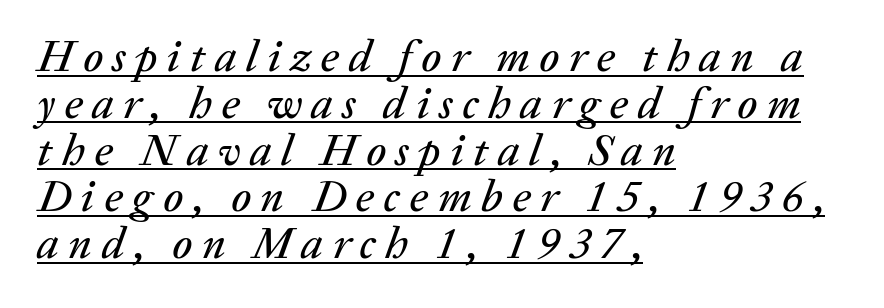
The image shows 45 px text type, italic (leaning right); set left-aligned, tight line spacing (1.04x), unusually wide letter spacing (+0.21 em), underlined; low stroke contrast and a medium x-height.
